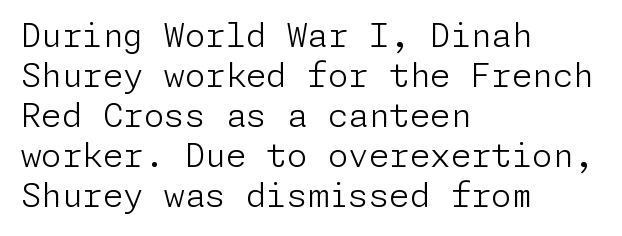
The image shows 33 px light sans-serif type, upright; set left-aligned, line spacing 1.21x, normal letter spacing, not underlined; low stroke contrast and a medium x-height.
